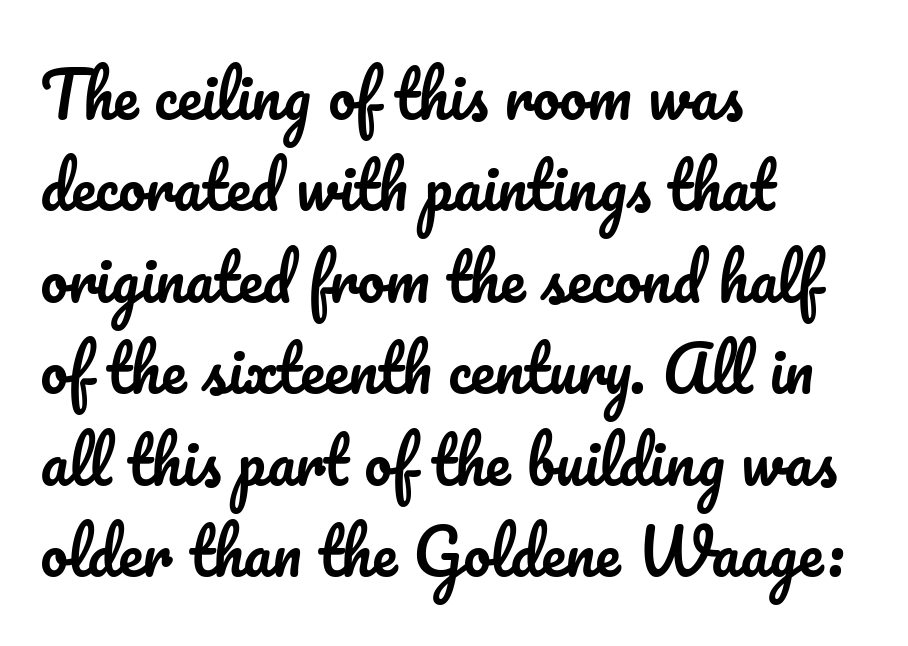
Is the block centered? No — it sits flush against the left margin. The passage shown stacks its lines at a standard gap. The type is set solid horizontally, with unmodified tracking.
